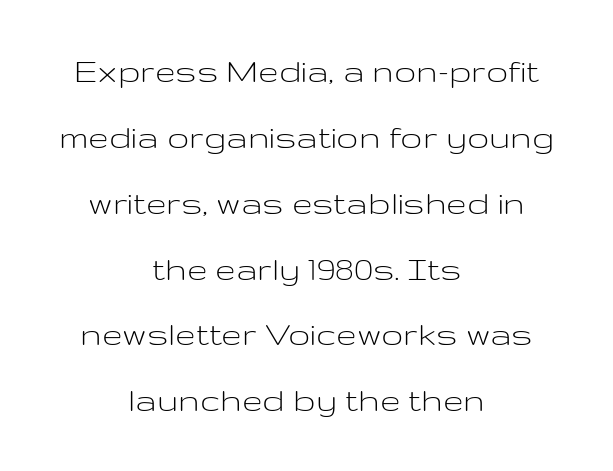
Posture: upright roman. The strokes are not fattened; the text isn't bold. Each row of text sits above clean, open space. Where is the straight margin? There isn't one; the lines are centered. Spacing verdict: proportional, widths tailored to each character.
